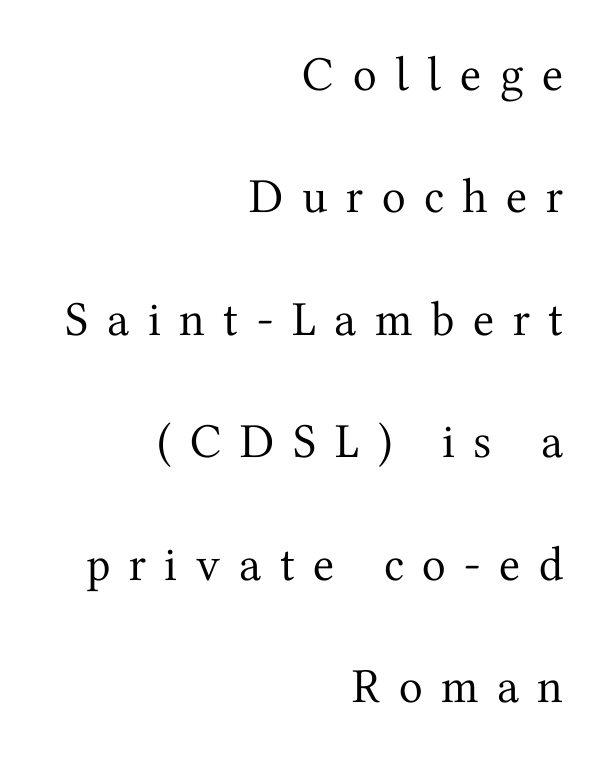
Q: Is the text bold? A: No.
Q: Is the text italic (slanted)? A: No, it is upright.
Q: Is the typeface a serif or a sans-serif typeface? A: Serif.
Q: Is the text underlined? A: No.
Q: How is the paragraph aligned? A: Right-aligned.
Q: Is the spacing between letters normal or unusually wide? A: Unusually wide.
Q: Is the spacing between lines tight, normal or loose? A: Loose.
Q: Width (condensed, normal, or wide)? A: Normal.
Q: Stroke contrast? A: Medium.
Q: x-height? A: Medium.
Q: Monospaced? A: No.
